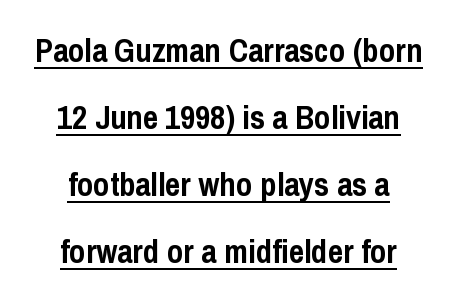
The image shows 33 px semibold, condensed sans-serif type, upright; set centered, loose line spacing (2.03x), normal letter spacing, underlined; low stroke contrast and a medium x-height.
